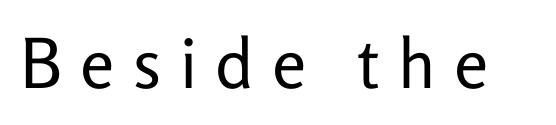
Q: Is the text bold? A: No.
Q: Is the text italic (slanted)? A: No, it is upright.
Q: Is the typeface a serif or a sans-serif typeface? A: Sans-serif.
Q: Is the text underlined? A: No.
Q: Is the spacing between letters normal or unusually wide? A: Unusually wide.
Q: Width (condensed, normal, or wide)? A: Normal.
Q: Stroke contrast? A: Low.
Q: x-height? A: Medium.
Q: Monospaced? A: No.
